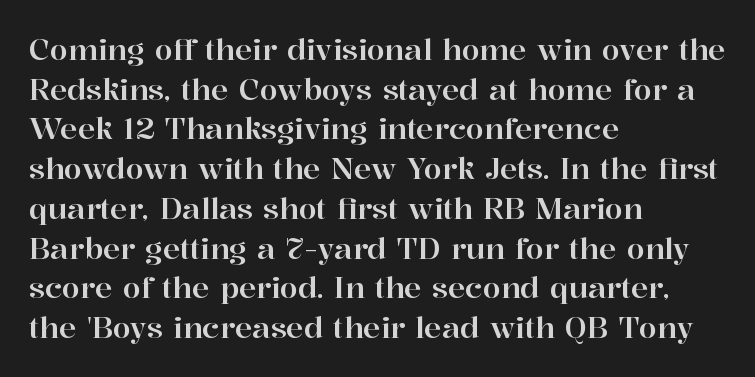
Q: Is the text italic (slanted)? A: No, it is upright.
Q: Is the typeface a serif or a sans-serif typeface? A: Serif.
Q: Is the text underlined? A: No.
Q: How is the paragraph aligned? A: Left-aligned.
Q: Is the spacing between letters normal or unusually wide? A: Normal.
Q: Is the spacing between lines tight, normal or loose? A: Normal.
Q: Width (condensed, normal, or wide)? A: Normal.
Q: Stroke contrast? A: High.
Q: x-height? A: Medium.
Q: Monospaced? A: No.
